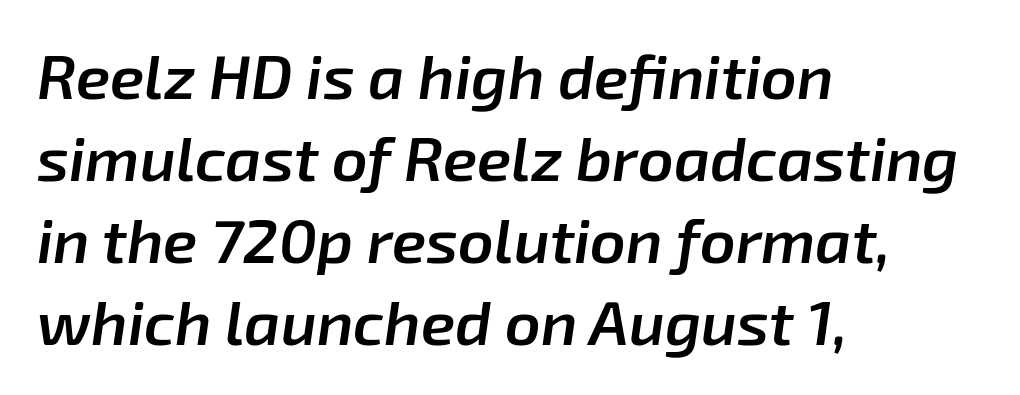
A typesetter would call this zero additional tracking. The sample has been set in demibold, a notch under bold. Varying glyph widths throughout — classic text-font behaviour. Whoever set this chose a conventional vertical rhythm.
